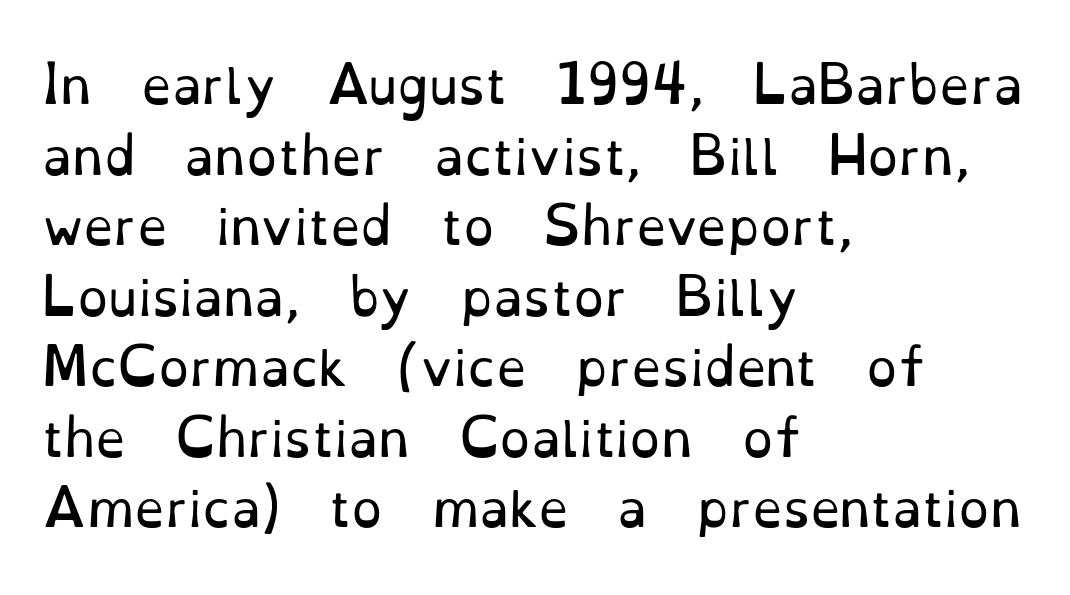
The image shows 49 px regular-weight type, upright; set left-aligned, normal line spacing (1.44x), normal letter spacing, not underlined; low stroke contrast and a small x-height.
